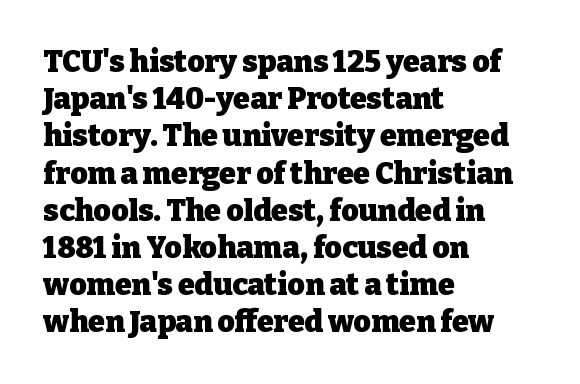
Small tapered or slab feet sit at the stroke ends, so this counts as serif. Here the glyphs are tracked normally, forming tight word shapes. Upright lettering throughout. Is this a fixed-width face? No — the glyphs have proportional, varying widths.
